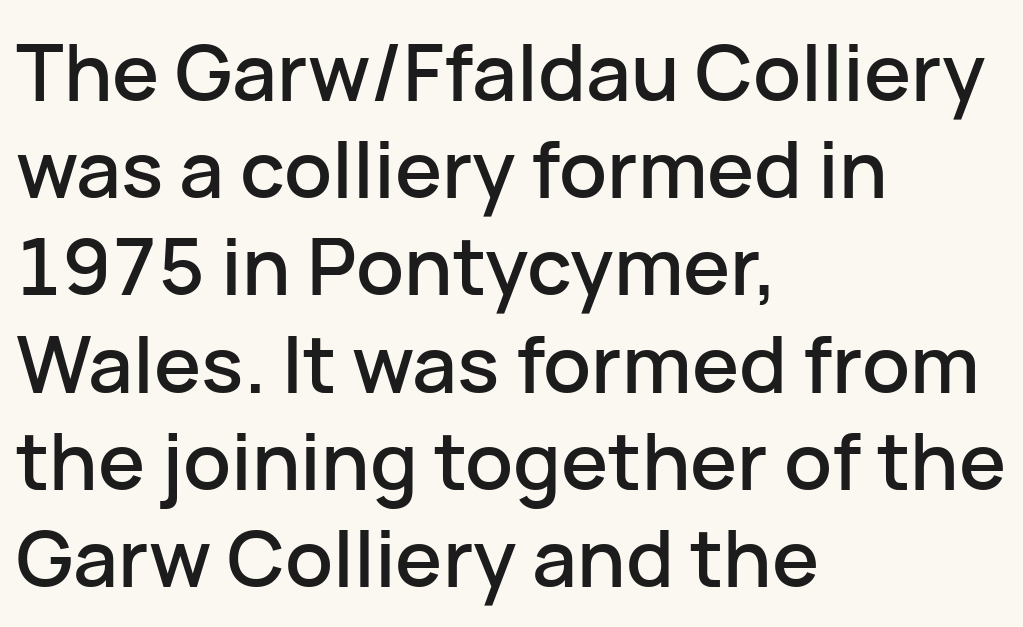
Is this a fixed-width face? No — the glyphs have proportional, varying widths. Rule under the text: the space is simply empty. No extra tracking has been applied to these lines. Designer's note — italics off, roman on. The lines in this sample share a left origin and differ only in where they stop. The face used here is a sans, in the tradition of grotesques and geometrics.
